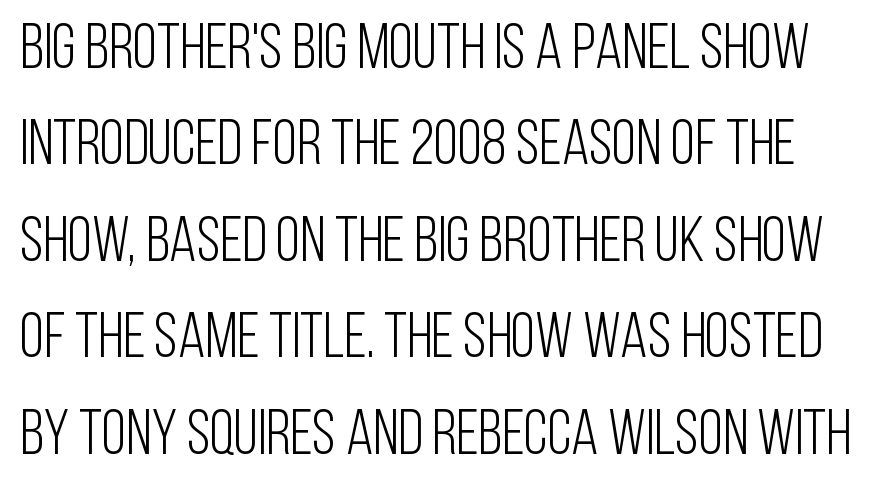
The image shows 63 px light, condensed sans-serif type, upright; set normal line spacing (1.53x), normal letter spacing, not underlined; low stroke contrast and a large x-height.
